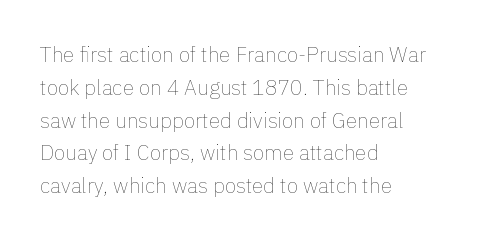
Q: Is the text bold? A: No.
Q: Is the text italic (slanted)? A: No, it is upright.
Q: Is the text underlined? A: No.
Q: How is the paragraph aligned? A: Left-aligned.
Q: Is the spacing between letters normal or unusually wide? A: Normal.
Q: Is the spacing between lines tight, normal or loose? A: Normal.
